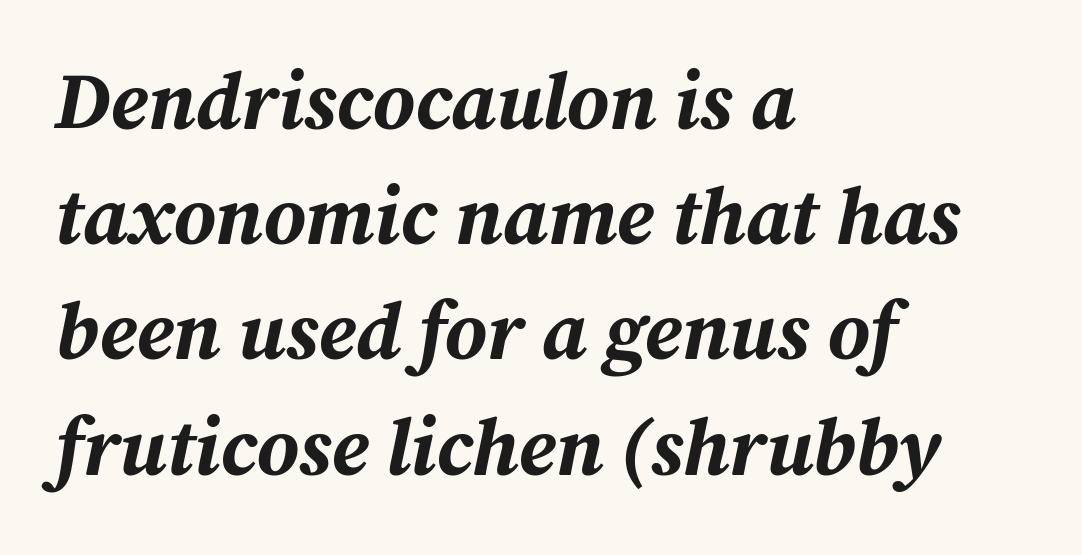
Q: Is the text bold? A: Yes.
Q: Is the text italic (slanted)? A: Yes, it leans right by about 12 degrees.
Q: Is the text underlined? A: No.
Q: How is the paragraph aligned? A: Left-aligned.
Q: Is the spacing between letters normal or unusually wide? A: Normal.
Q: Is the spacing between lines tight, normal or loose? A: Normal.
Q: Width (condensed, normal, or wide)? A: Normal.
Q: Stroke contrast? A: Medium.
Q: x-height? A: Medium.
Q: Monospaced? A: No.
